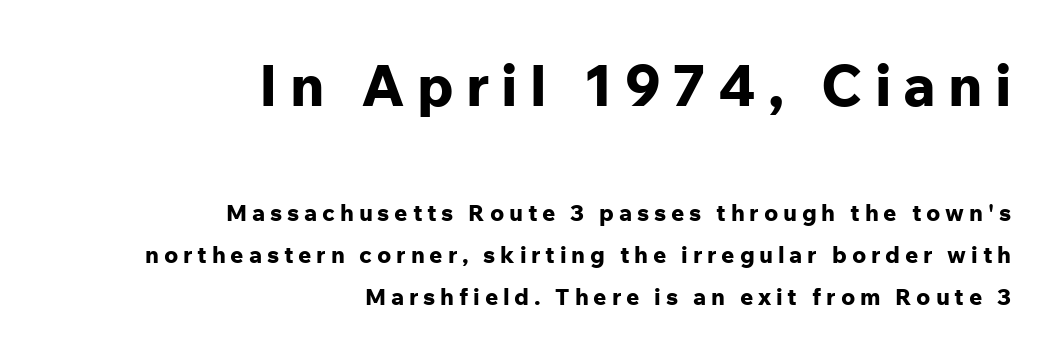
Q: Is the text bold? A: Yes.
Q: Is the text italic (slanted)? A: No, it is upright.
Q: Is the typeface a serif or a sans-serif typeface? A: Sans-serif.
Q: Is the text underlined? A: No.
Q: How is the paragraph aligned? A: Right-aligned.
Q: Is the spacing between letters normal or unusually wide? A: Unusually wide.
Q: Which block of text is set in a larger size, the first (top) or the second (bottom)? A: The first (top) one.
Q: Width (condensed, normal, or wide)? A: Normal.
Q: Stroke contrast? A: Low.
Q: x-height? A: Medium.
Q: Monospaced? A: No.
